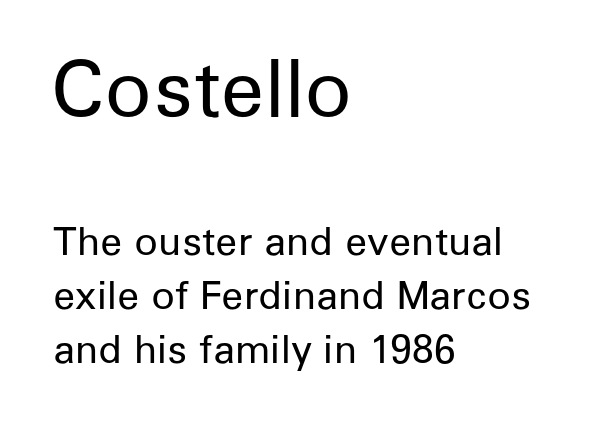
The image shows 78 px regular-weight sans-serif type, upright; set left-aligned, normal line spacing (1.38x), normal letter spacing, not underlined; the first (top) block is 2.0x larger; low stroke contrast and a medium x-height.
